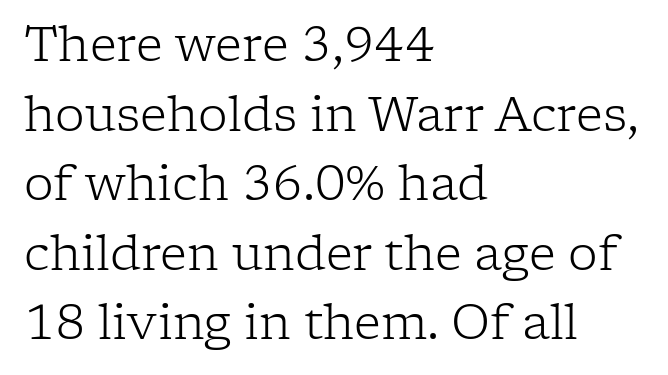
The image shows 47 px light serif type, upright; set left-aligned, normal line spacing (1.48x), normal letter spacing, not underlined; low stroke contrast and a medium x-height.
